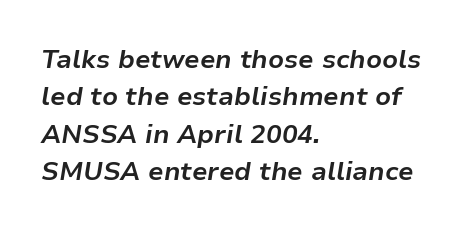
Q: Is the text bold? A: Yes.
Q: Is the text italic (slanted)? A: Yes, it leans right by about 9 degrees.
Q: Is the text underlined? A: No.
Q: How is the paragraph aligned? A: Left-aligned.
Q: Is the spacing between letters normal or unusually wide? A: Normal.
Q: Is the spacing between lines tight, normal or loose? A: Normal.
